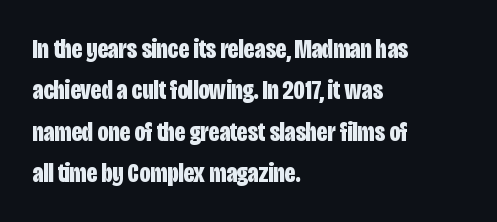
{"italic": "no", "bold": "yes", "underline": "no", "align": "left", "line_spacing": "normal", "line_spacing_ratio": 1.53, "letter_spacing": "normal", "letter_spacing_em": 0.0, "glyph_px": 27}
